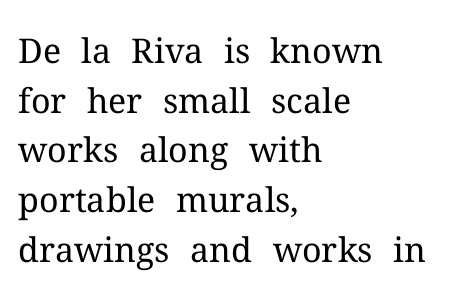
Q: Is the text bold? A: No.
Q: Is the text italic (slanted)? A: No, it is upright.
Q: Is the typeface a serif or a sans-serif typeface? A: Serif.
Q: Is the text underlined? A: No.
Q: How is the paragraph aligned? A: Left-aligned.
Q: Is the spacing between letters normal or unusually wide? A: Normal.
Q: Is the spacing between lines tight, normal or loose? A: Normal.
Q: Width (condensed, normal, or wide)? A: Normal.
Q: Stroke contrast? A: Medium.
Q: x-height? A: Medium.
Q: Monospaced? A: No.
